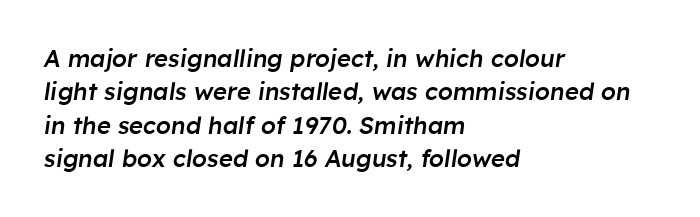
{"italic": "yes", "lean": "right", "slant_degrees": 8, "bold": "semi", "underline": "no", "align": "left", "line_spacing": "normal", "line_spacing_ratio": 1.39, "letter_spacing": "normal", "letter_spacing_em": 0.0, "glyph_px": 24}
